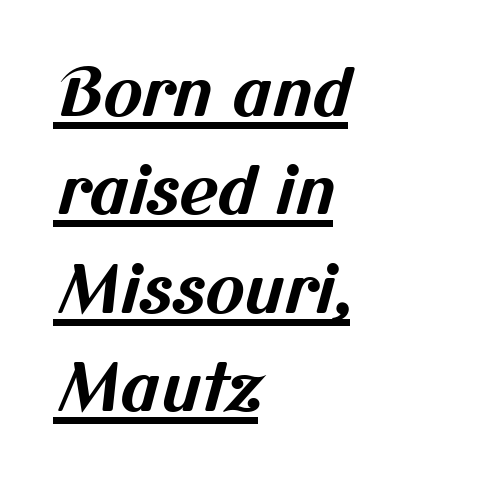
Nothing unusual about the tracking: characters are spaced as the font intends. The lettering is marked with a stroke running underneath it. Emphasis by weight is at full strength: bold. The face used here is proportionally spaced, like ordinary book or web type. This sample keeps an unexceptional amount of space between lines.
